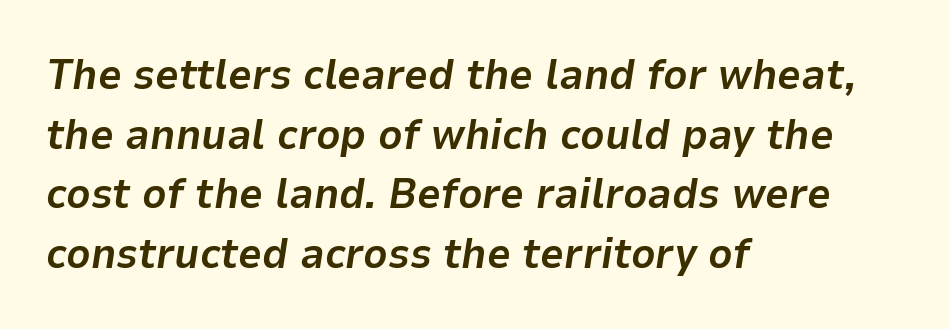
{"italic": "yes", "lean": "right", "slant_degrees": 9, "bold": "yes", "weight": "bold", "width": "normal", "stroke_contrast": "low", "x_height": "medium", "monospaced": "no", "underline": "no", "align": "left", "line_spacing": "normal", "line_spacing_ratio": 1.42, "letter_spacing": "normal", "letter_spacing_em": 0.0, "glyph_px": 42}
